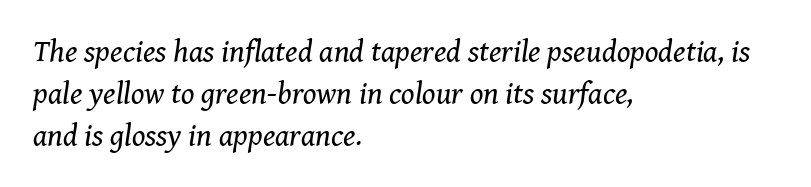
The image shows 31 px regular-weight serif type, italic (leaning right); set left-aligned, normal line spacing (1.35x), normal letter spacing, not underlined; medium stroke contrast and a medium x-height.
